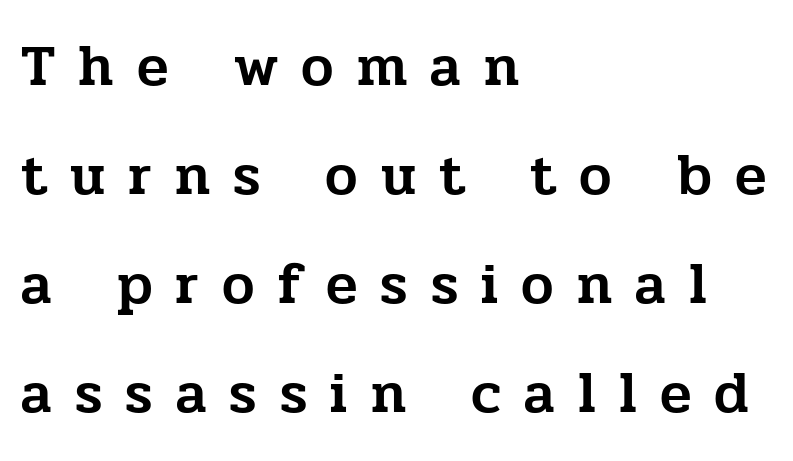
{"serif": "yes", "italic": "no", "width": "normal", "stroke_contrast": "low", "x_height": "medium", "monospaced": "no", "underline": "no", "align": "left", "line_spacing_ratio": 1.88, "letter_spacing": "wide", "letter_spacing_em": 0.4, "glyph_px": 58}
